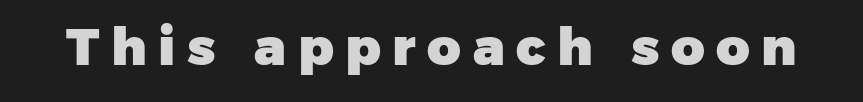
{"serif": "no", "bold": "yes", "weight": "heavy", "width": "normal", "stroke_contrast": "low", "x_height": "medium", "monospaced": "no", "underline": "no", "letter_spacing": "wide", "letter_spacing_em": 0.22, "glyph_px": 52}
